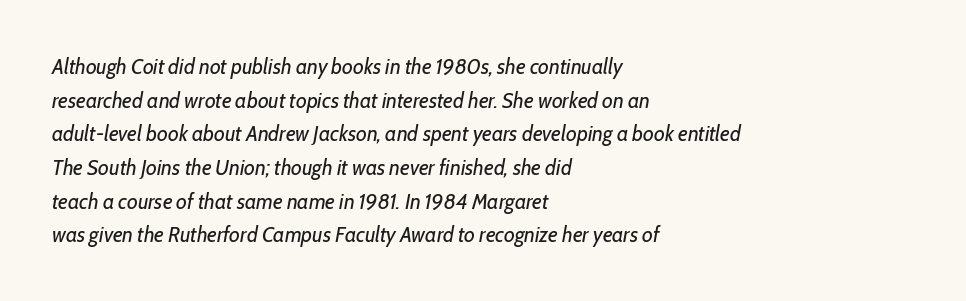
Q: Is the text bold? A: No.
Q: Is the text italic (slanted)? A: Yes, it leans right by about 10 degrees.
Q: Is the text underlined? A: No.
Q: How is the paragraph aligned? A: Left-aligned.
Q: Is the spacing between letters normal or unusually wide? A: Normal.
Q: Is the spacing between lines tight, normal or loose? A: Normal.
